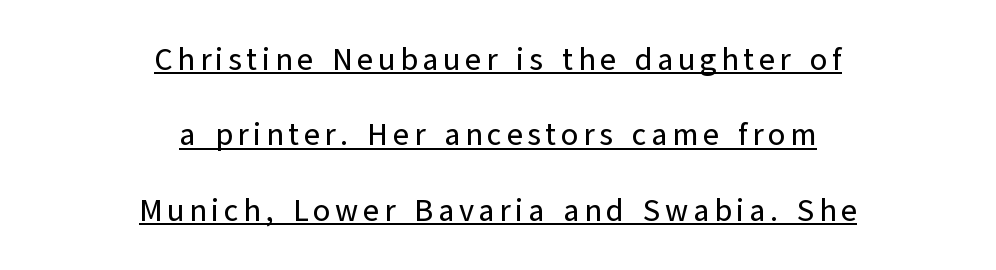
Is there any slant? The stems are plumb. Quick note: underline on. Widely set lines give the paragraph a tall, airy silhouette. The face used here is proportionally spaced, like ordinary book or web type. The text block is weighted toward neither margin, spreading evenly from the middle. Look at the bottom of the vertical strokes: they stop flat, with no serifs.
